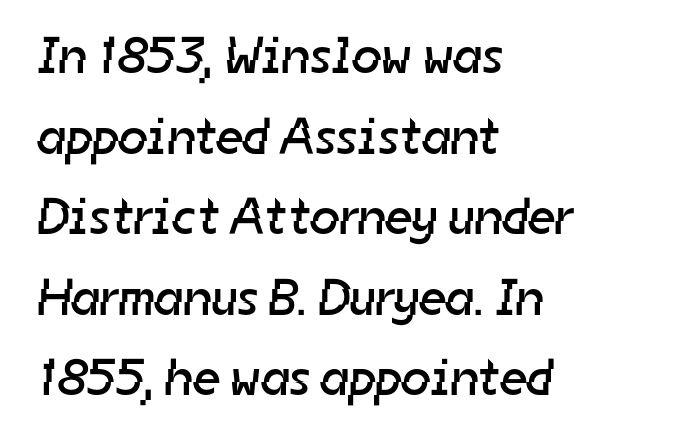
{"serif": "no", "bold": "no", "weight": "regular", "width": "normal", "stroke_contrast": "low", "x_height": "medium", "monospaced": "no", "underline": "no", "align": "left", "line_spacing": "normal", "line_spacing_ratio": 1.55, "letter_spacing": "normal", "letter_spacing_em": 0.0, "glyph_px": 52}
